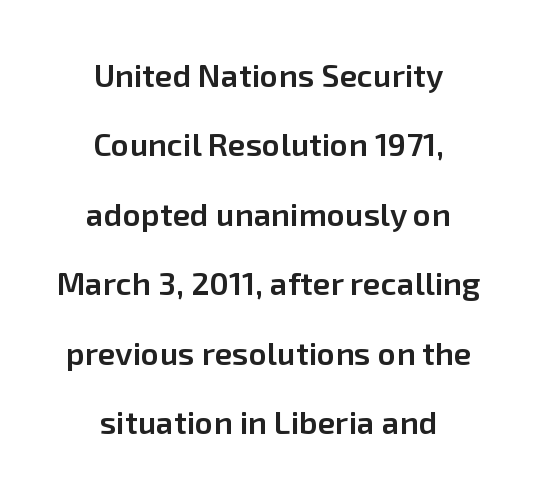
{"serif": "no", "italic": "no", "bold": "semi", "weight": "semibold", "width": "normal", "stroke_contrast": "low", "x_height": "medium", "monospaced": "no", "underline": "no", "align": "center", "line_spacing": "loose", "line_spacing_ratio": 2.17, "letter_spacing": "normal", "letter_spacing_em": 0.0, "glyph_px": 32}
